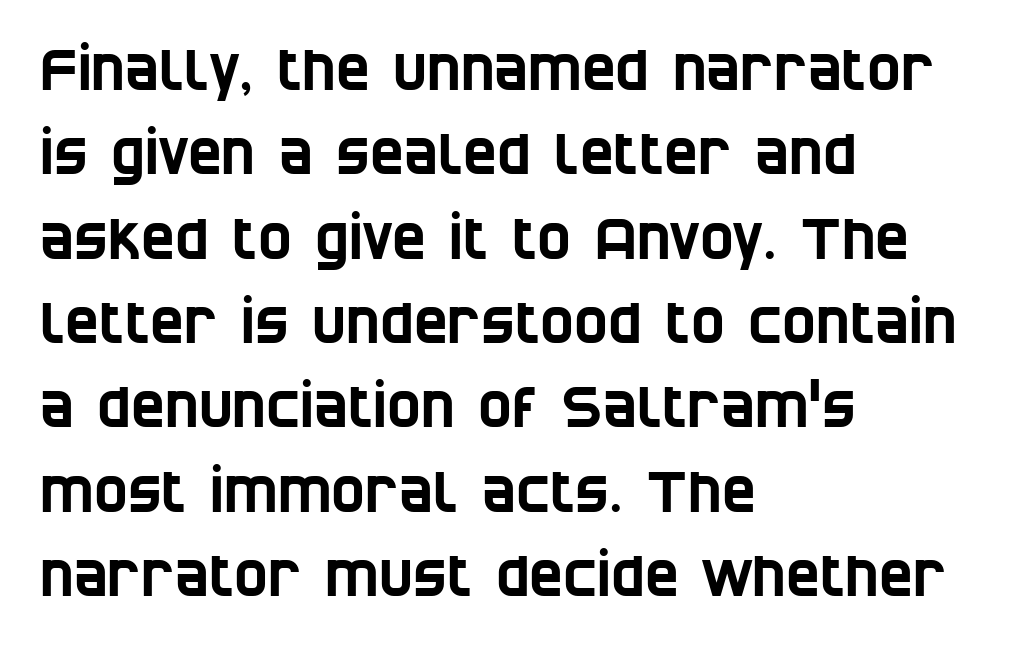
{"serif": "no", "width": "condensed", "stroke_contrast": "low", "x_height": "large", "monospaced": "no", "underline": "no", "align": "left", "line_spacing": "normal", "line_spacing_ratio": 1.48, "letter_spacing": "normal", "letter_spacing_em": 0.0, "glyph_px": 57}
